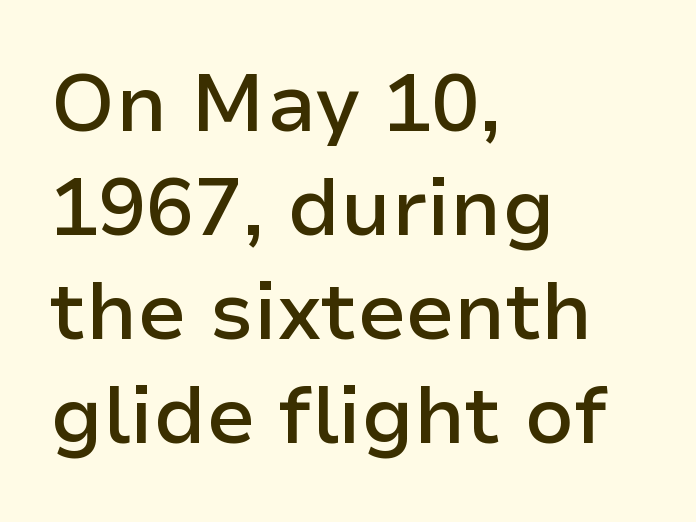
Alignment: flush left. Each row of text sits above clean, open space. Posture: vertical. Tracking value appears to be zero — textbook default spacing. Each letter's strokes conclude bluntly, with no projecting serifs. The passage shown is typed in a proportional face where columns would drift.
